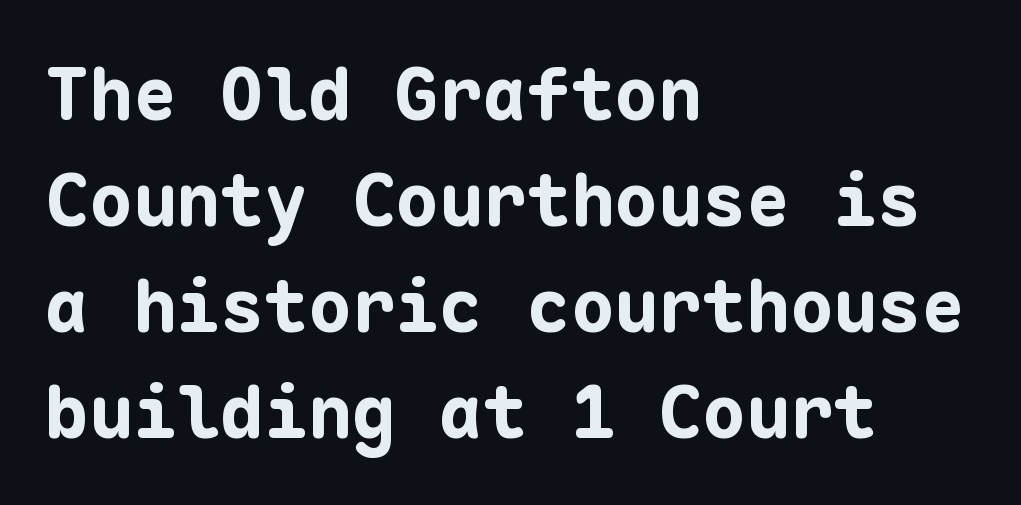
Monospaced: the letters line up in strict vertical columns. Leading matches the norm, producing a regular column. Characters follow at the spacing the type designer built in. Look at the bottom of the vertical strokes: they stop flat, with no serifs.
